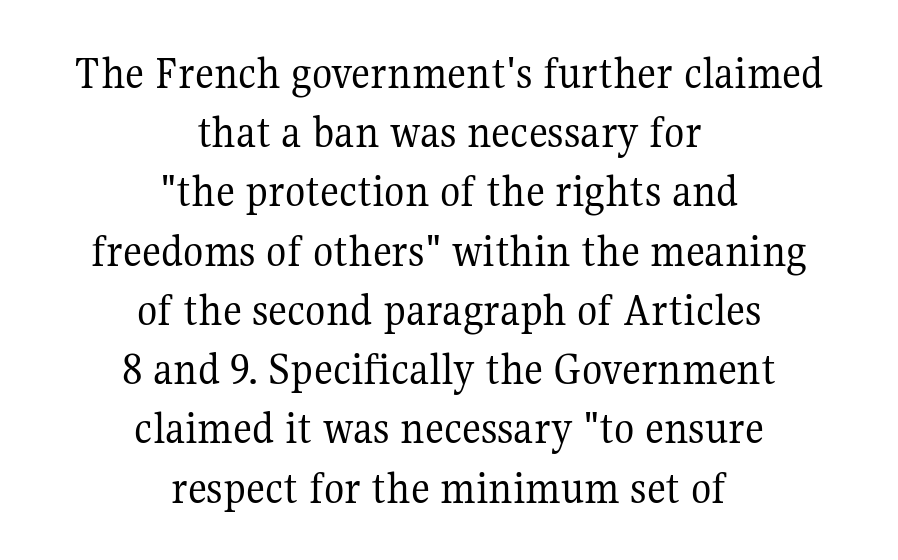
The image shows 47 px regular-weight serif type, upright; set centered, normal line spacing (1.26x), normal letter spacing, not underlined; medium stroke contrast and a medium x-height.
